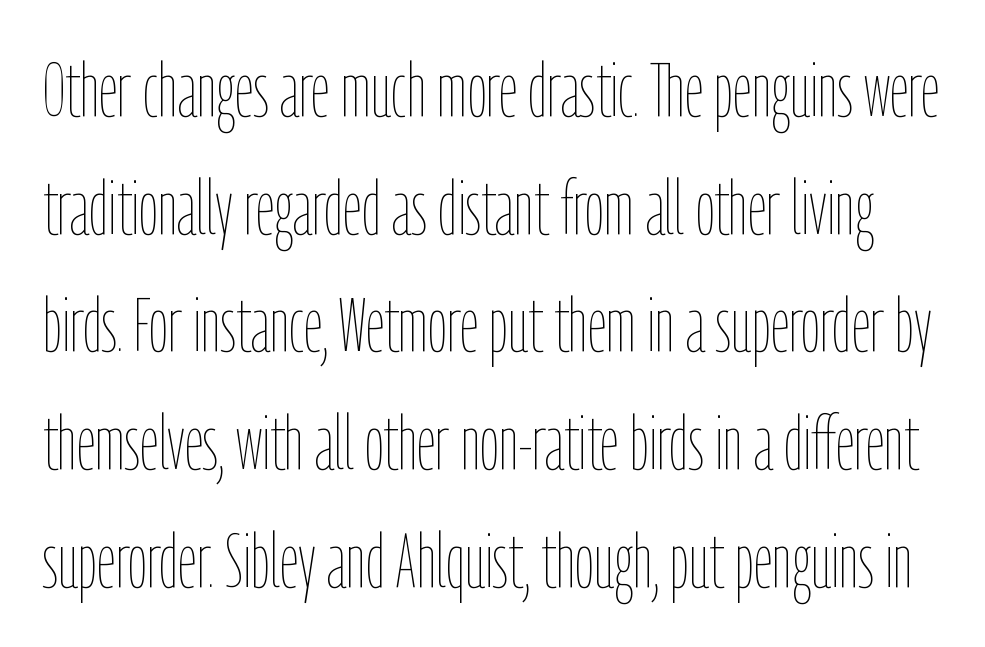
{"italic": "no", "bold": "no", "weight": "thin", "width": "condensed", "stroke_contrast": "low", "x_height": "medium", "monospaced": "no", "underline": "no", "line_spacing": "normal", "line_spacing_ratio": 1.57, "letter_spacing": "normal", "letter_spacing_em": 0.0, "glyph_px": 75}
